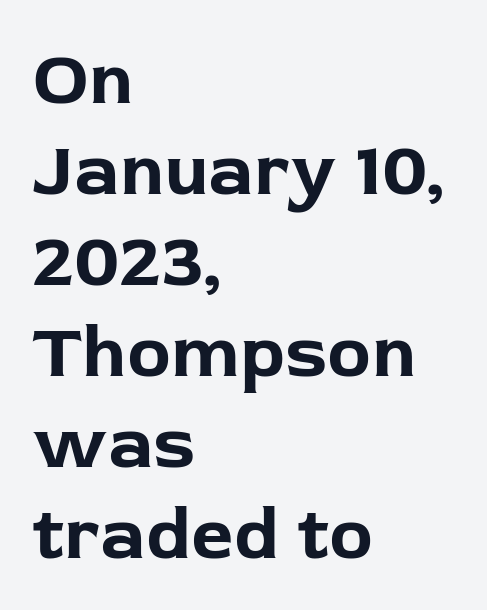
Q: Is the text bold? A: Yes.
Q: Is the text italic (slanted)? A: No, it is upright.
Q: Is the typeface a serif or a sans-serif typeface? A: Sans-serif.
Q: Is the text underlined? A: No.
Q: How is the paragraph aligned? A: Left-aligned.
Q: Is the spacing between letters normal or unusually wide? A: Normal.
Q: Width (condensed, normal, or wide)? A: Normal.
Q: Stroke contrast? A: Low.
Q: x-height? A: Medium.
Q: Monospaced? A: No.
